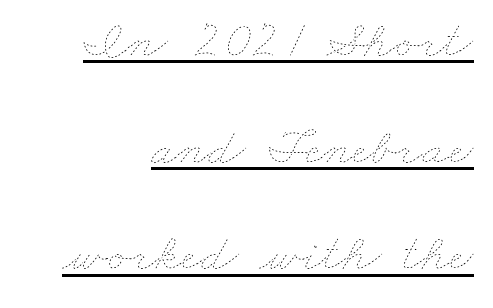
Nothing unusual about the tracking: characters are spaced as the font intends. Does the leading feel generous? Absolutely, it's lavish. A rule runs beneath these lines of type. You could not count columns in this text — the font is proportionally spaced. The compositor pushed each line to the right boundary. The font sits on the lighter half of the weight spectrum, regular included.
